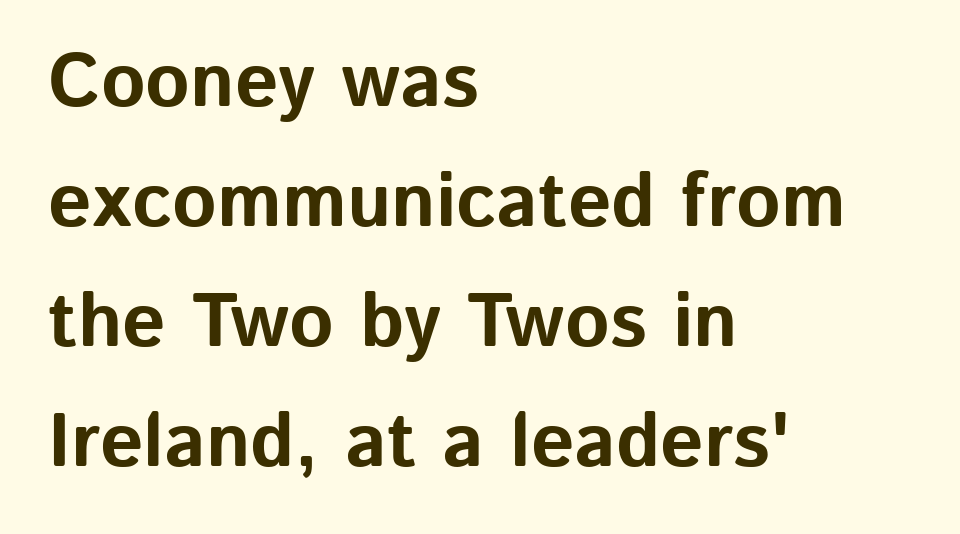
Q: Is the text bold? A: Yes.
Q: Is the text italic (slanted)? A: No, it is upright.
Q: Is the typeface a serif or a sans-serif typeface? A: Sans-serif.
Q: Is the text underlined? A: No.
Q: How is the paragraph aligned? A: Left-aligned.
Q: Is the spacing between letters normal or unusually wide? A: Normal.
Q: Is the spacing between lines tight, normal or loose? A: Normal.
Q: Width (condensed, normal, or wide)? A: Normal.
Q: Stroke contrast? A: Low.
Q: x-height? A: Medium.
Q: Monospaced? A: No.
